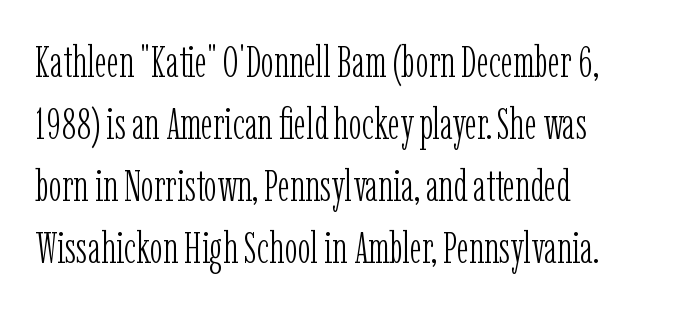
{"serif": "yes", "italic": "no", "bold": "no", "weight": "light", "width": "condensed", "stroke_contrast": "low", "x_height": "medium", "monospaced": "no", "underline": "no", "align": "left", "line_spacing": "normal", "line_spacing_ratio": 1.41, "letter_spacing": "normal", "letter_spacing_em": 0.0, "glyph_px": 44}
